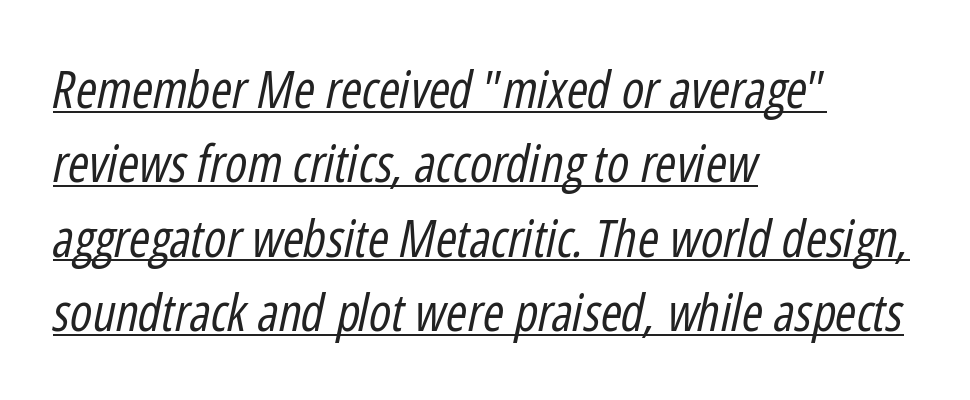
Q: Is the text bold? A: No.
Q: Is the text italic (slanted)? A: Yes, it leans right by about 12 degrees.
Q: Is the text underlined? A: Yes.
Q: How is the paragraph aligned? A: Left-aligned.
Q: Is the spacing between letters normal or unusually wide? A: Normal.
Q: Is the spacing between lines tight, normal or loose? A: Normal.
Q: Width (condensed, normal, or wide)? A: Condensed.
Q: Stroke contrast? A: Low.
Q: x-height? A: Medium.
Q: Monospaced? A: No.
